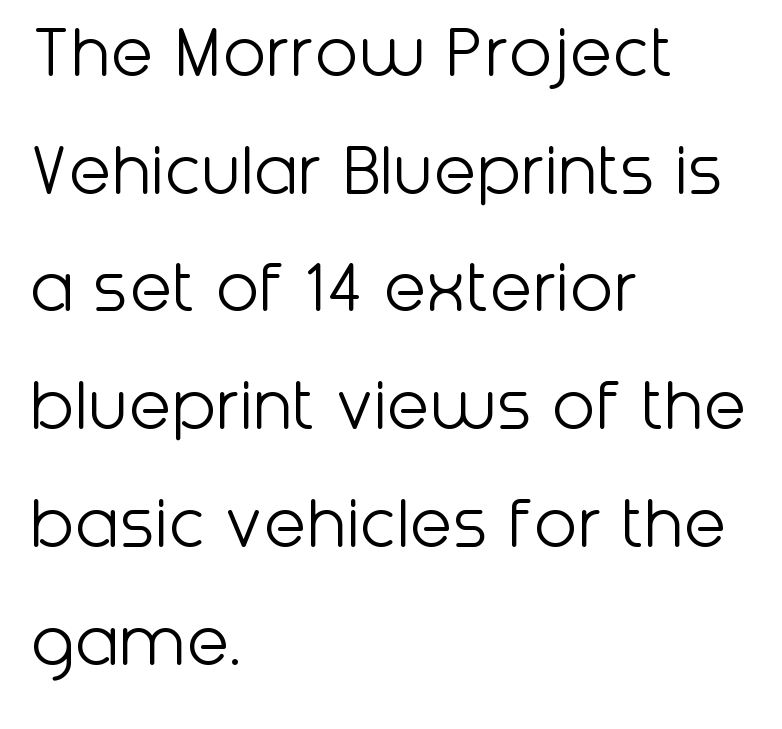
Q: Is the text bold? A: No.
Q: Is the text italic (slanted)? A: No, it is upright.
Q: Is the typeface a serif or a sans-serif typeface? A: Sans-serif.
Q: Is the text underlined? A: No.
Q: How is the paragraph aligned? A: Left-aligned.
Q: Is the spacing between letters normal or unusually wide? A: Normal.
Q: Is the spacing between lines tight, normal or loose? A: Normal.
Q: Width (condensed, normal, or wide)? A: Normal.
Q: Stroke contrast? A: Low.
Q: x-height? A: Medium.
Q: Monospaced? A: No.
